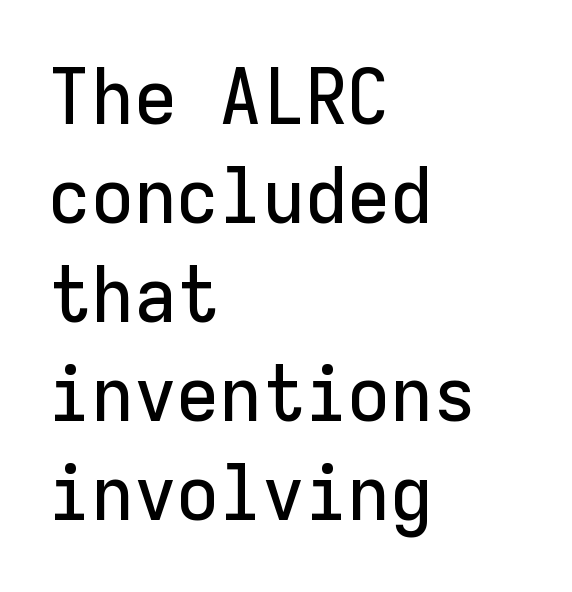
Notice how descenders clear the ascenders below comfortably — that's standard leading. To sum up the face: it is a sans, with no serifs. Fixed-width glyphs throughout — classic coding-font behaviour. No extra tracking has been applied to these lines. The passage shown is not underscored anywhere.
